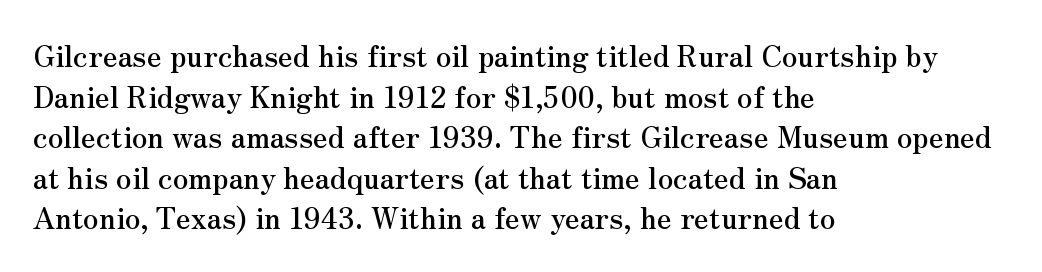
The image shows 29 px serif type, upright; set left-aligned, normal line spacing (1.4x), normal letter spacing, not underlined; medium stroke contrast and a small x-height.
